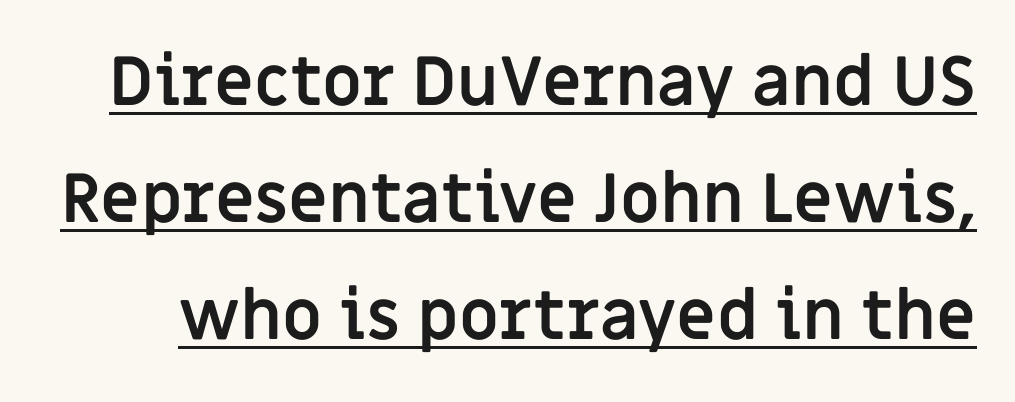
The image shows 68 px semibold sans-serif type, upright; set line spacing 1.72x, normal letter spacing, underlined; low stroke contrast and a large x-height.
